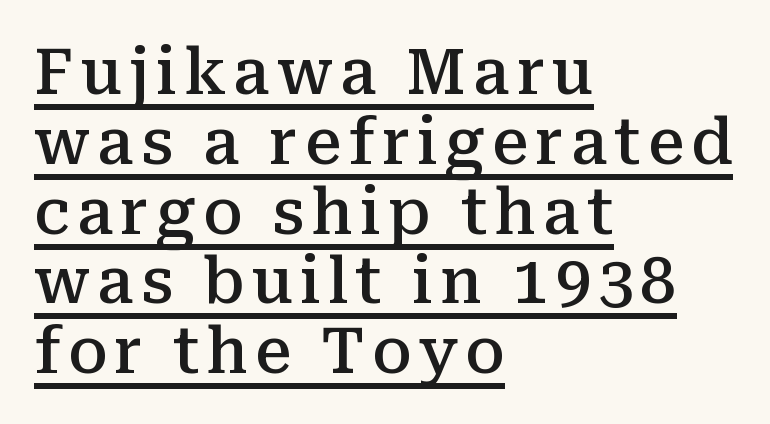
Q: Is the text bold? A: Semi-bold.
Q: Is the text italic (slanted)? A: No, it is upright.
Q: Is the typeface a serif or a sans-serif typeface? A: Serif.
Q: Is the text underlined? A: Yes.
Q: How is the paragraph aligned? A: Left-aligned.
Q: Is the spacing between lines tight, normal or loose? A: Tight.
Q: Width (condensed, normal, or wide)? A: Normal.
Q: Stroke contrast? A: Medium.
Q: x-height? A: Medium.
Q: Monospaced? A: No.
